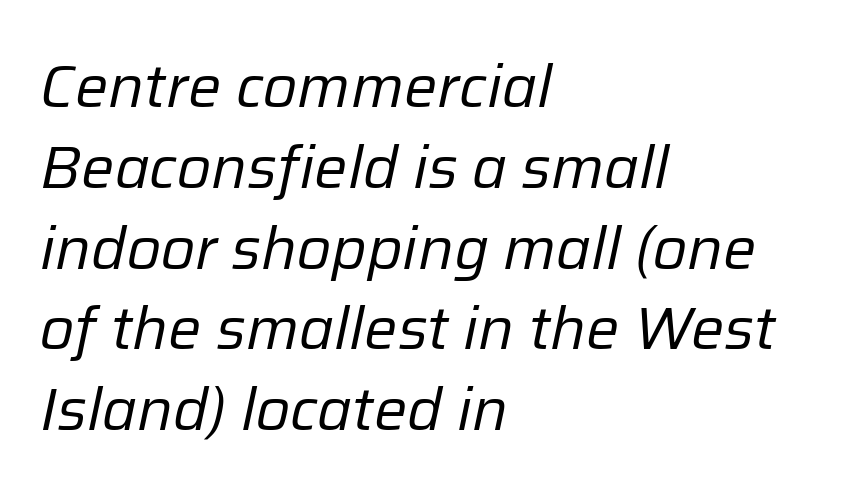
{"italic": "yes", "lean": "right", "slant_degrees": 12, "bold": "no", "weight": "regular", "width": "normal", "stroke_contrast": "low", "x_height": "medium", "monospaced": "no", "underline": "no", "align": "left", "line_spacing": "normal", "line_spacing_ratio": 1.37, "letter_spacing": "normal", "letter_spacing_em": 0.0, "glyph_px": 59}
